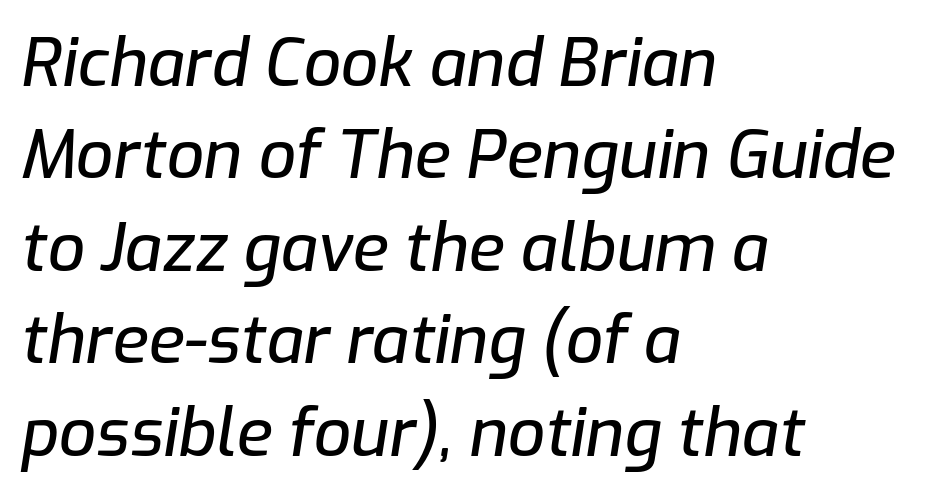
The image shows 66 px text type, italic (leaning right); set left-aligned, normal line spacing (1.4x), normal letter spacing, not underlined; low stroke contrast and a medium x-height.
